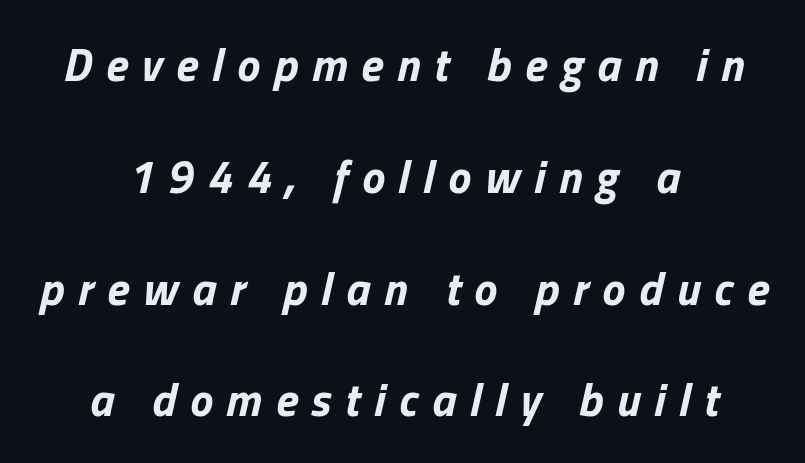
{"italic": "yes", "lean": "right", "slant_degrees": 13, "bold": "yes", "weight": "bold", "width": "normal", "stroke_contrast": "low", "x_height": "medium", "monospaced": "no", "underline": "no", "align": "center", "line_spacing": "loose", "line_spacing_ratio": 2.43, "letter_spacing": "wide", "letter_spacing_em": 0.3, "glyph_px": 46}
